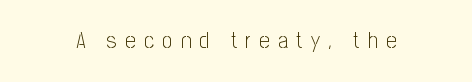
Compared with a typical body face, this is equally light or lighter still. Descenders hang freely into open space. Between one letter and the next there's a generous, obvious gap. When letters stand straight like this, we call the style roman or upright.
